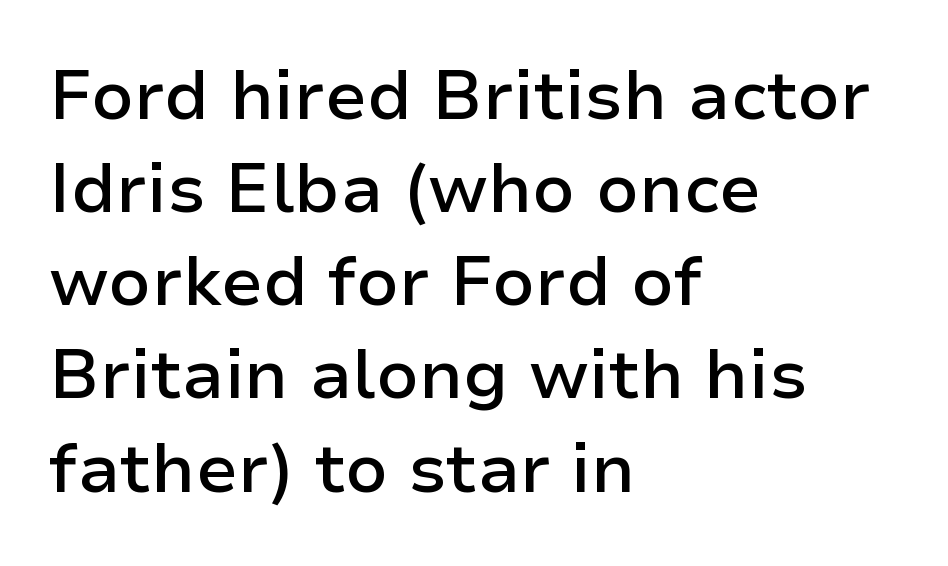
Q: Is the text bold? A: Semi-bold.
Q: Is the text italic (slanted)? A: No, it is upright.
Q: Is the typeface a serif or a sans-serif typeface? A: Sans-serif.
Q: Is the text underlined? A: No.
Q: How is the paragraph aligned? A: Left-aligned.
Q: Is the spacing between letters normal or unusually wide? A: Normal.
Q: Is the spacing between lines tight, normal or loose? A: Normal.
Q: Width (condensed, normal, or wide)? A: Normal.
Q: Stroke contrast? A: Low.
Q: x-height? A: Medium.
Q: Monospaced? A: No.
